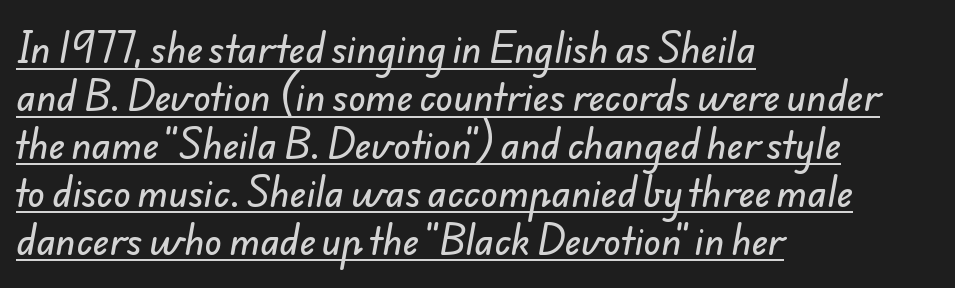
The image shows 36 px sans-serif type; set left-aligned, normal line spacing (1.33x), normal letter spacing, underlined; low stroke contrast and a small x-height.
